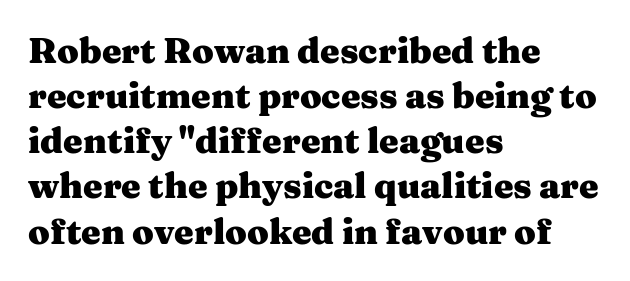
Q: Is the text bold? A: Yes.
Q: Is the text italic (slanted)? A: No, it is upright.
Q: Is the typeface a serif or a sans-serif typeface? A: Serif.
Q: Is the text underlined? A: No.
Q: How is the paragraph aligned? A: Left-aligned.
Q: Is the spacing between letters normal or unusually wide? A: Normal.
Q: Is the spacing between lines tight, normal or loose? A: Normal.
Q: Width (condensed, normal, or wide)? A: Wide.
Q: Stroke contrast? A: Medium.
Q: x-height? A: Medium.
Q: Monospaced? A: No.
